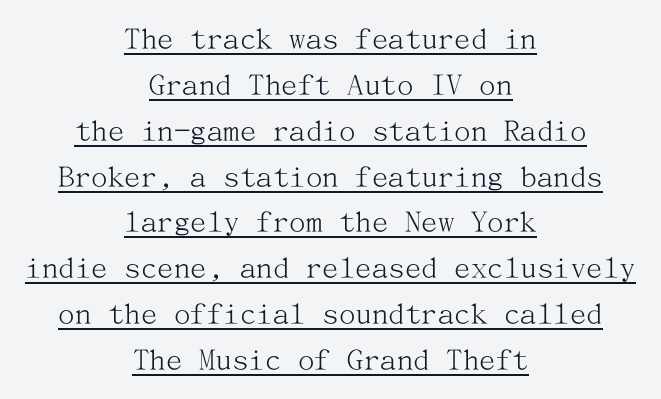
Q: Is the text bold? A: No.
Q: Is the text italic (slanted)? A: No, it is upright.
Q: Is the typeface a serif or a sans-serif typeface? A: Serif.
Q: Is the text underlined? A: Yes.
Q: How is the paragraph aligned? A: Centered.
Q: Is the spacing between letters normal or unusually wide? A: Normal.
Q: Is the spacing between lines tight, normal or loose? A: Normal.
Q: Width (condensed, normal, or wide)? A: Normal.
Q: Stroke contrast? A: Medium.
Q: x-height? A: Medium.
